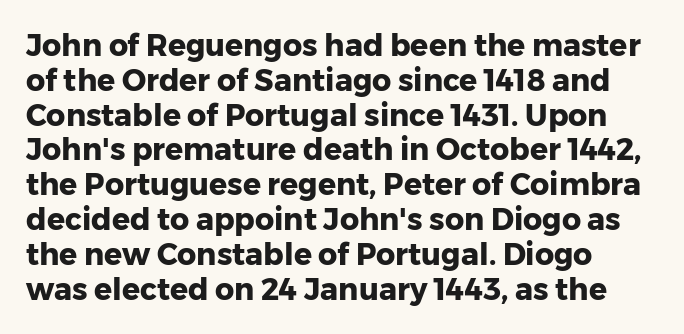
Q: Is the text bold? A: Yes.
Q: Is the text italic (slanted)? A: No, it is upright.
Q: Is the typeface a serif or a sans-serif typeface? A: Sans-serif.
Q: Is the text underlined? A: No.
Q: How is the paragraph aligned? A: Left-aligned.
Q: Is the spacing between letters normal or unusually wide? A: Normal.
Q: Width (condensed, normal, or wide)? A: Normal.
Q: Stroke contrast? A: Low.
Q: x-height? A: Medium.
Q: Monospaced? A: No.
